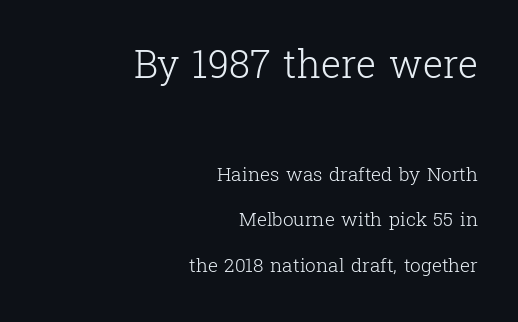
The image shows 38 px light serif type, upright; set right-aligned, loose line spacing (2.4x), normal letter spacing, not underlined; the first (top) block is 2.0x larger; low stroke contrast and a medium x-height.
